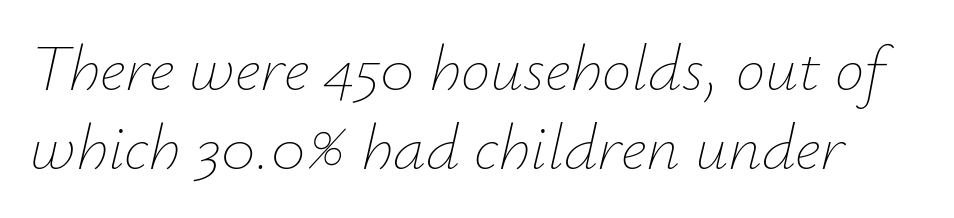
The image shows 66 px thin type, italic (leaning right); set line spacing 1.19x, normal letter spacing, not underlined; low stroke contrast and a small x-height.
